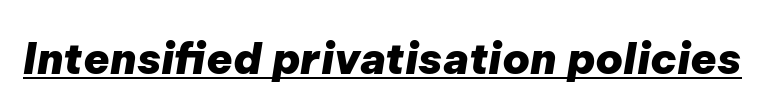
{"italic": "yes", "lean": "right", "slant_degrees": 9, "bold": "yes", "weight": "heavy", "width": "normal", "stroke_contrast": "low", "x_height": "medium", "monospaced": "no", "underline": "yes", "letter_spacing": "normal", "letter_spacing_em": 0.0, "glyph_px": 43}
